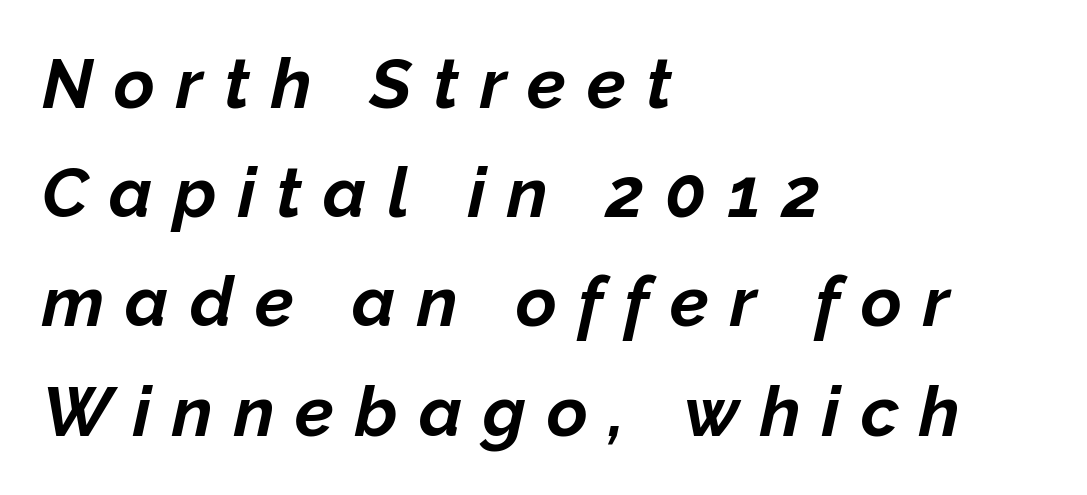
Q: Is the text bold? A: Yes.
Q: Is the text italic (slanted)? A: Yes, it leans right by about 12 degrees.
Q: Is the text underlined? A: No.
Q: How is the paragraph aligned? A: Left-aligned.
Q: Is the spacing between letters normal or unusually wide? A: Unusually wide.
Q: Is the spacing between lines tight, normal or loose? A: Normal.
Q: Width (condensed, normal, or wide)? A: Normal.
Q: Stroke contrast? A: Low.
Q: x-height? A: Medium.
Q: Monospaced? A: No.
